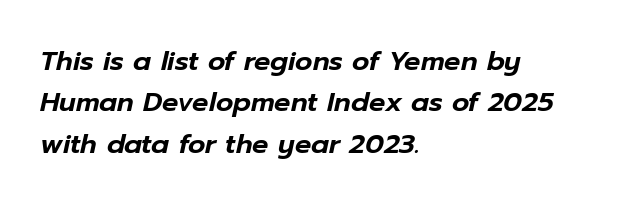
Q: Is the text italic (slanted)? A: Yes, it leans right by about 12 degrees.
Q: Is the text underlined? A: No.
Q: How is the paragraph aligned? A: Left-aligned.
Q: Is the spacing between letters normal or unusually wide? A: Normal.
Q: Is the spacing between lines tight, normal or loose? A: Normal.
